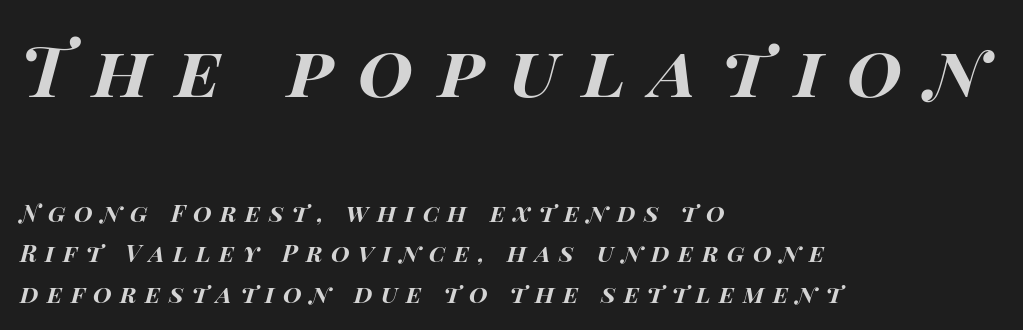
The image shows 71 px bold, wide type, italic (leaning right); set left-aligned, normal line spacing (1.68x), unusually wide letter spacing (+0.35 em), not underlined; the first (top) block is 2.96x larger; high stroke contrast and a large x-height.
